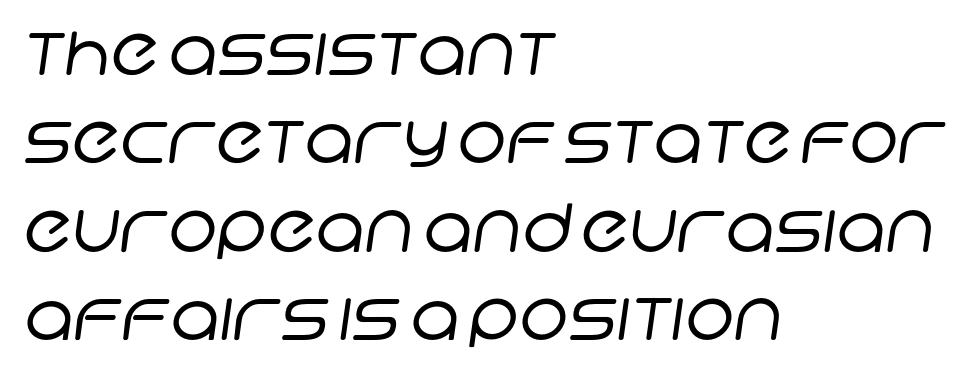
What's the leading like? Ordinary, nothing unusual. Rule under the text: the space is simply empty. Varying glyph widths throughout — classic text-font behaviour. In terms of letterspacing, this is plain default setting. Reading down the block, your eye returns to a fixed left position each line. This rendering employs a face without finishing strokes, i.e., a sans-serif.
